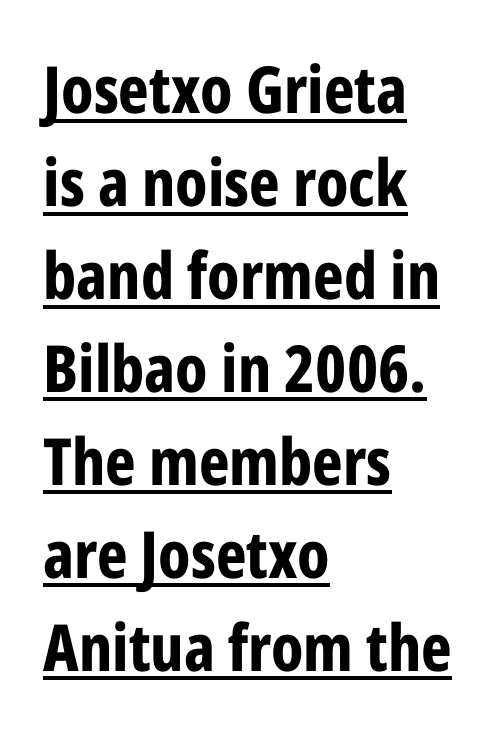
{"serif": "no", "italic": "no", "bold": "yes", "weight": "bold", "width": "condensed", "stroke_contrast": "low", "x_height": "medium", "monospaced": "no", "underline": "yes", "align": "left", "line_spacing": "normal", "line_spacing_ratio": 1.43, "letter_spacing": "normal", "letter_spacing_em": 0.0, "glyph_px": 65}
